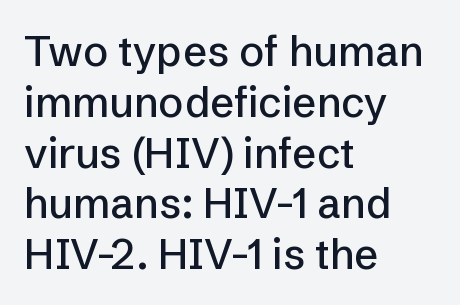
{"serif": "no", "italic": "no", "width": "normal", "stroke_contrast": "low", "x_height": "medium", "monospaced": "no", "underline": "no", "align": "left", "line_spacing_ratio": 1.21, "letter_spacing": "normal", "letter_spacing_em": 0.0, "glyph_px": 42}
